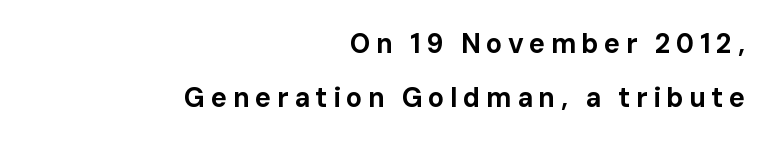
{"italic": "no", "bold": "yes", "underline": "no", "align": "right", "line_spacing": "loose", "line_spacing_ratio": 1.99, "letter_spacing": "wide", "letter_spacing_em": 0.2, "glyph_px": 27}
